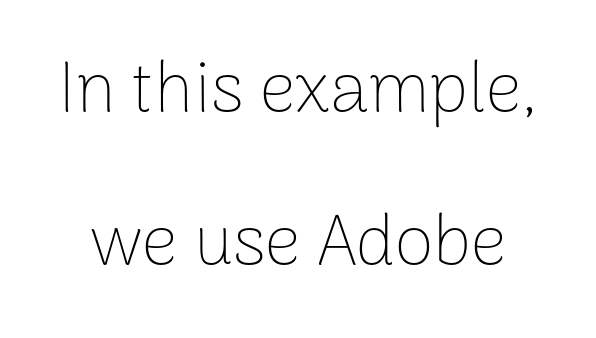
Note the varied advance widths — an 'i' is clearly narrower than an 'm'. Caption: face not bold, strokes unweighted. The specimen omits any rule beneath the text block's lines. Note: no serifs on the glyphs.
